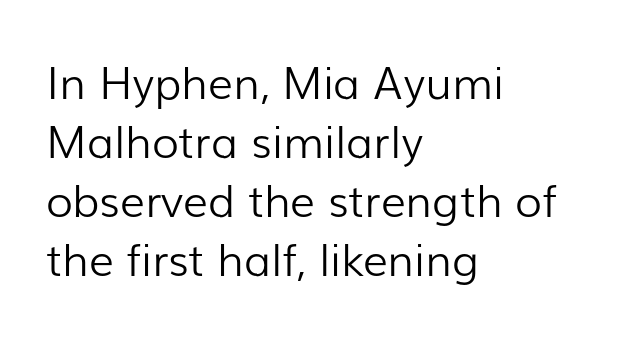
The image shows 44 px light sans-serif type, upright; set left-aligned, normal line spacing (1.34x), normal letter spacing, not underlined; low stroke contrast and a medium x-height.
